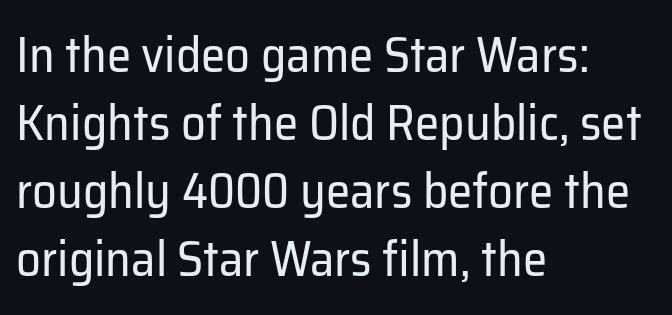
Q: Is the text bold? A: No.
Q: Is the text italic (slanted)? A: No, it is upright.
Q: Is the typeface a serif or a sans-serif typeface? A: Sans-serif.
Q: Is the text underlined? A: No.
Q: How is the paragraph aligned? A: Left-aligned.
Q: Is the spacing between letters normal or unusually wide? A: Normal.
Q: Is the spacing between lines tight, normal or loose? A: Normal.
Q: Width (condensed, normal, or wide)? A: Normal.
Q: Stroke contrast? A: Low.
Q: x-height? A: Medium.
Q: Monospaced? A: No.
